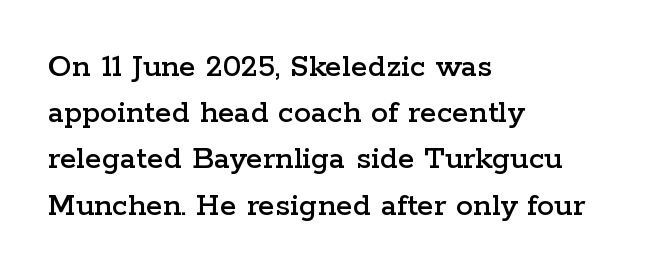
{"serif": "yes", "italic": "no", "width": "wide", "stroke_contrast": "low", "x_height": "medium", "monospaced": "no", "underline": "no", "align": "left", "line_spacing": "normal", "line_spacing_ratio": 1.36, "letter_spacing": "normal", "letter_spacing_em": 0.0, "glyph_px": 34}
